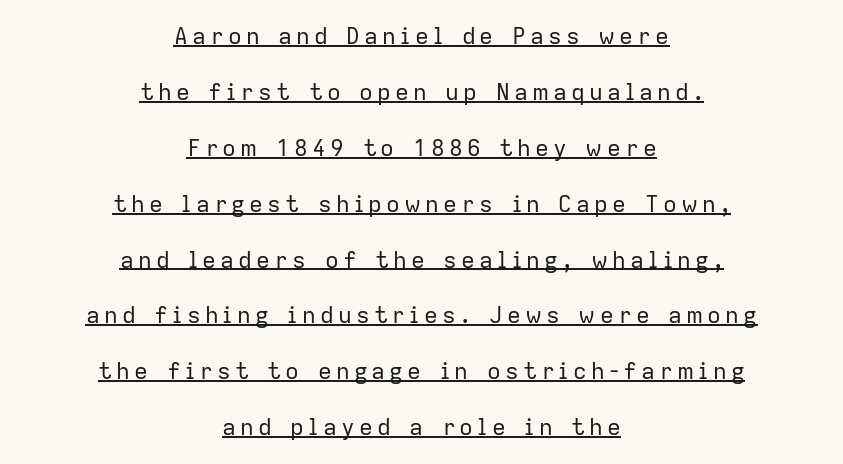
These lines were composed using upright roman letters. Visually the block forms a symmetrical silhouette, jagged on both flanks. The face used here appears with an underline applied. Compared with typical paragraphs, the rows here are farther apart. This is not heavy type; no bold has been used.
